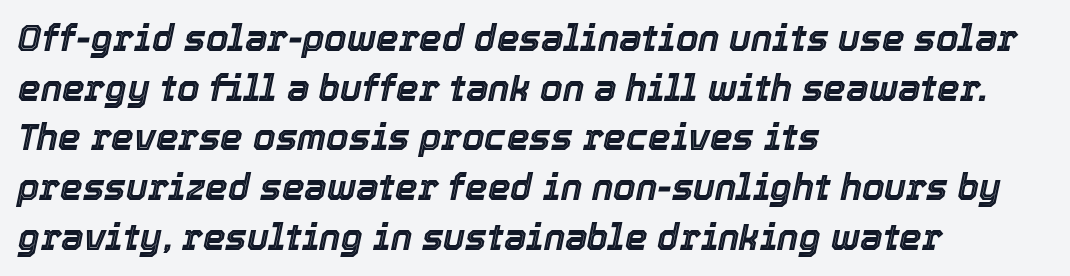
Characters follow at the spacing the type designer built in. The setting favours the left margin, as ordinary paragraphs usually do. Bare-footed words on every line. Looks like regular typesetting: each glyph gets only the width it needs.
